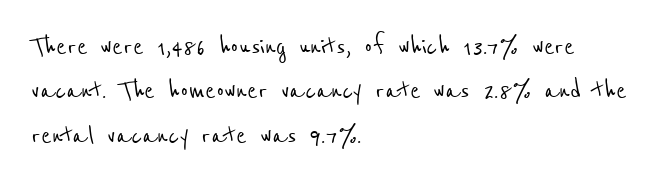
{"serif": "no", "width": "condensed", "stroke_contrast": "low", "x_height": "medium", "monospaced": "no", "underline": "no", "align": "left", "line_spacing": "normal", "line_spacing_ratio": 1.43, "letter_spacing": "normal", "letter_spacing_em": 0.0, "glyph_px": 31}
